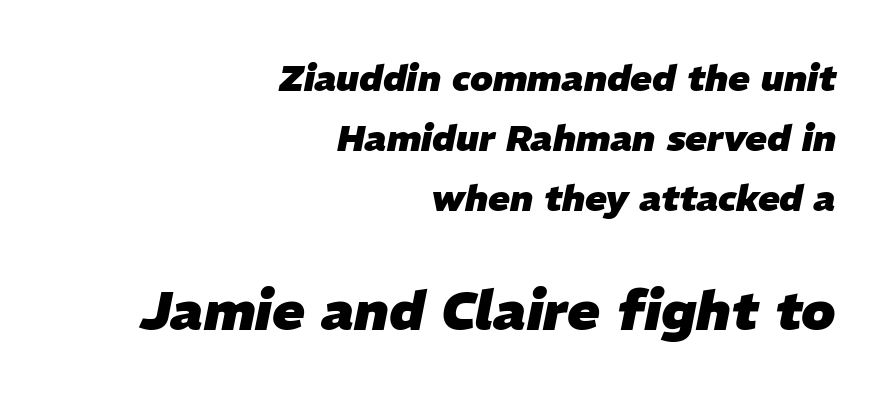
Varying glyph widths throughout — classic text-font behaviour. Clear beneath every line of the passage. Letter spacing: default. Layout note: lines flush right. Every character sits at an angle, as italics do. I'd describe the lettering as bold — thick and assertive.
